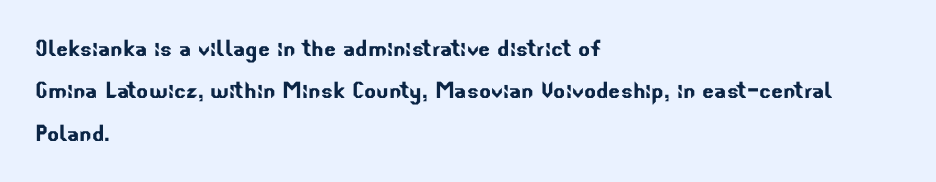
Is this a fixed-width face? No — the glyphs have proportional, varying widths. The horizontal fit of the characters is conventional and even. The vertical gap from one line to the next is medium. Each letter's strokes conclude bluntly, with no projecting serifs. One-word summary of the alignment: left.
